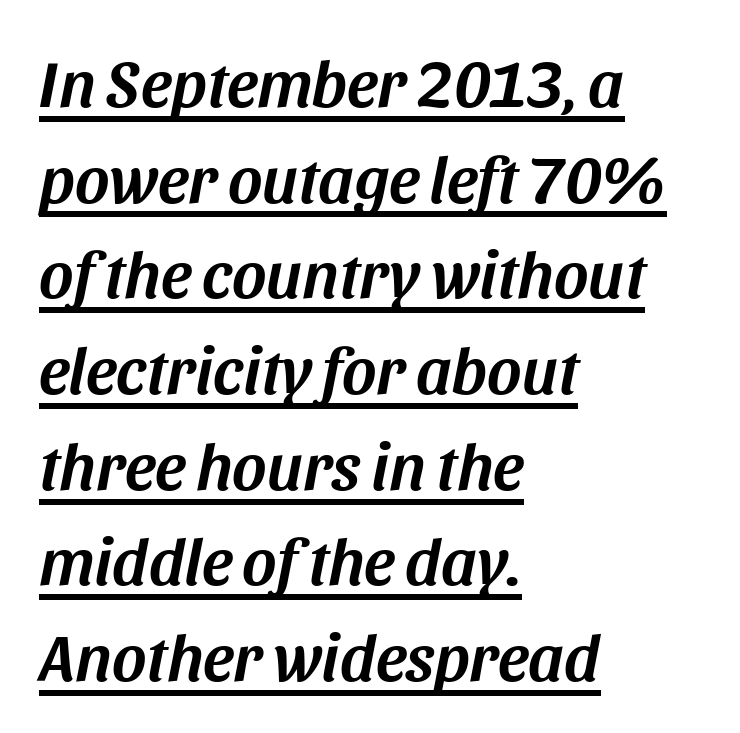
Q: Is the text italic (slanted)? A: Yes, it leans right by about 11 degrees.
Q: Is the text underlined? A: Yes.
Q: How is the paragraph aligned? A: Left-aligned.
Q: Is the spacing between letters normal or unusually wide? A: Normal.
Q: Is the spacing between lines tight, normal or loose? A: Normal.
Q: Width (condensed, normal, or wide)? A: Normal.
Q: Stroke contrast? A: Medium.
Q: x-height? A: Large.
Q: Monospaced? A: No.
